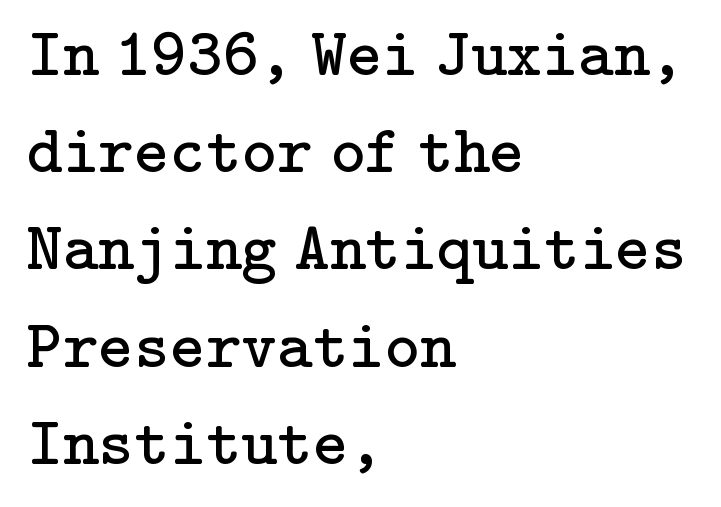
Q: Is the text bold? A: No.
Q: Is the text italic (slanted)? A: No, it is upright.
Q: Is the typeface a serif or a sans-serif typeface? A: Serif.
Q: Is the text underlined? A: No.
Q: How is the paragraph aligned? A: Left-aligned.
Q: Is the spacing between letters normal or unusually wide? A: Normal.
Q: Is the spacing between lines tight, normal or loose? A: Normal.
Q: Width (condensed, normal, or wide)? A: Normal.
Q: Stroke contrast? A: Low.
Q: x-height? A: Medium.
